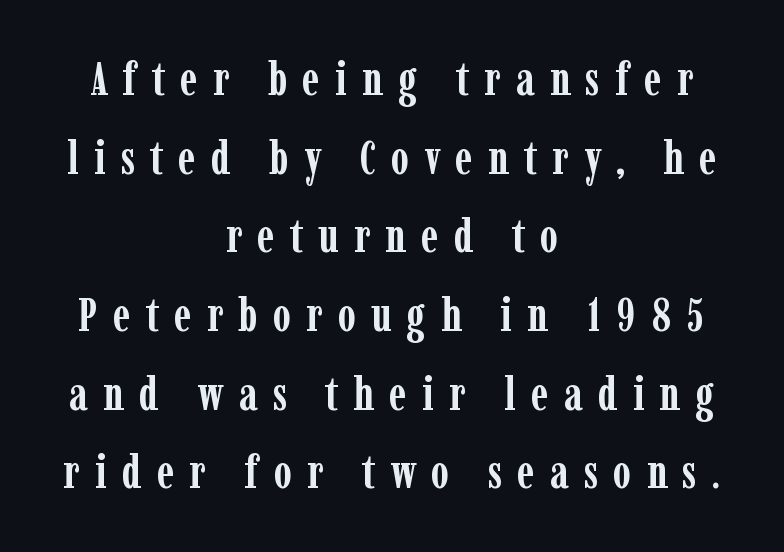
{"serif": "yes", "italic": "no", "bold": "yes", "weight": "semibold", "width": "condensed", "stroke_contrast": "low", "x_height": "medium", "monospaced": "no", "underline": "no", "align": "center", "line_spacing_ratio": 1.71, "letter_spacing": "wide", "letter_spacing_em": 0.33, "glyph_px": 46}
